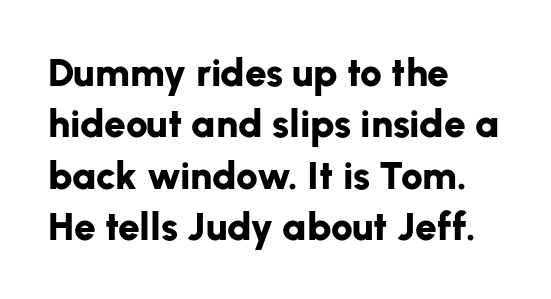
{"serif": "no", "italic": "no", "bold": "yes", "weight": "bold", "width": "normal", "stroke_contrast": "low", "x_height": "medium", "monospaced": "no", "underline": "no", "align": "left", "line_spacing": "normal", "line_spacing_ratio": 1.32, "letter_spacing": "normal", "letter_spacing_em": 0.0, "glyph_px": 39}
